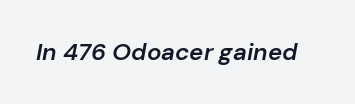
The image shows 24 px text type, italic (leaning right); set normal letter spacing, not underlined.
